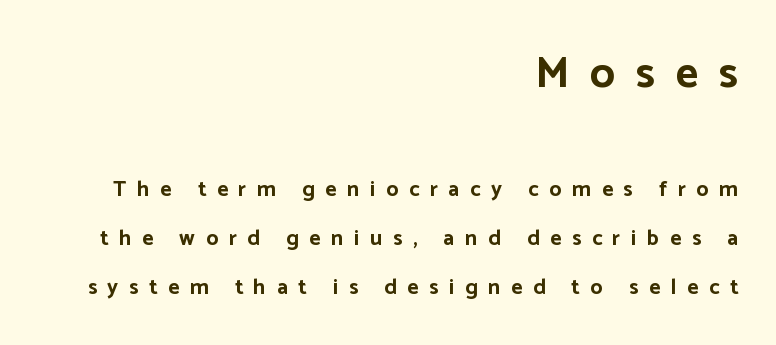
Typesetter's note — upper block bumped up in size, lower block left smaller. The zone under the glyphs is completely vacant. In terms of weight, the rendering is a true, heavy bold. No italicization has been applied; the sample stays upright. Horizontal alignment here is rightward, an uncommon choice for prose. In terms of letterspacing, this is a distinctly airy, spread setting.
